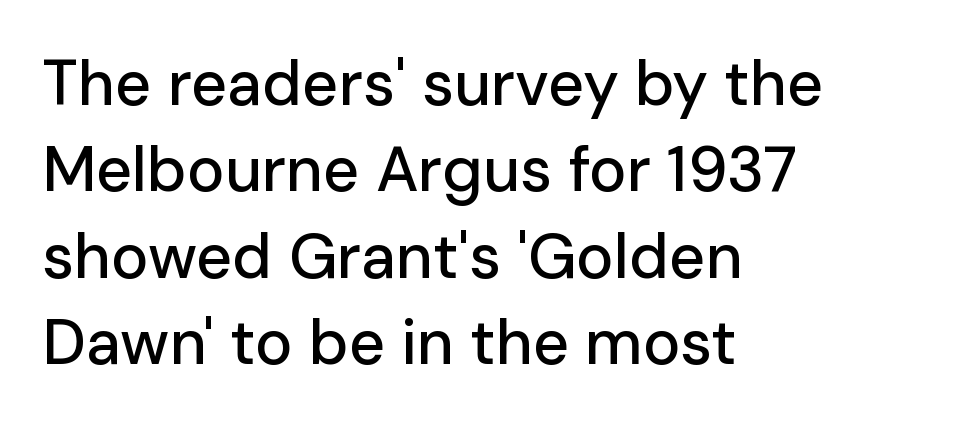
The image shows 63 px sans-serif type, upright; set left-aligned, normal line spacing (1.37x), normal letter spacing, not underlined; low stroke contrast and a medium x-height.
